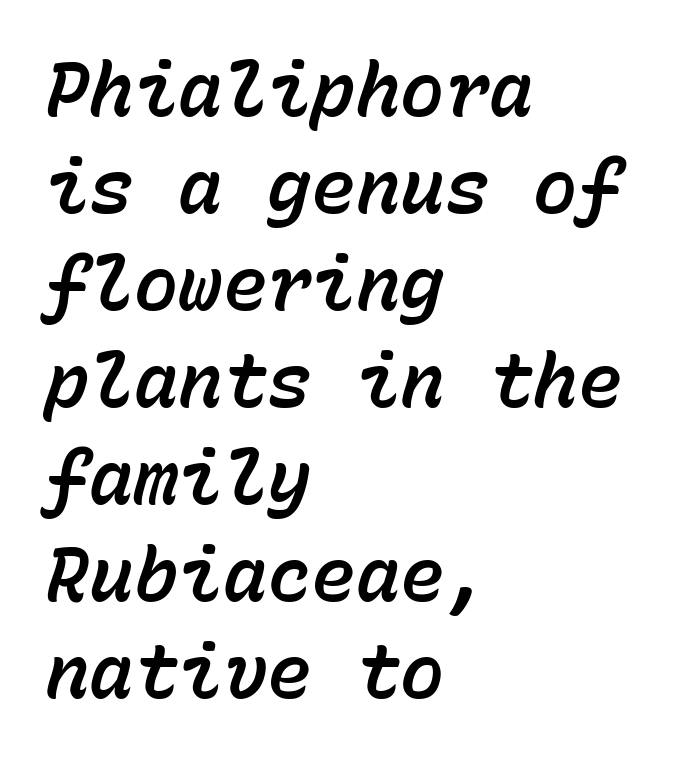
The image shows 74 px text type, italic (leaning right), monospaced; set left-aligned, normal line spacing (1.31x), normal letter spacing, not underlined; low stroke contrast and a medium x-height.
